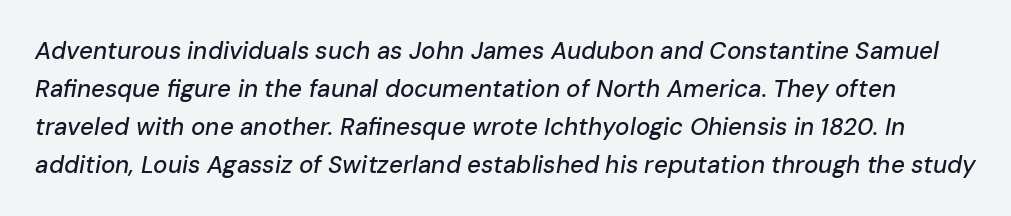
Bare-footed words on every line. One glance says typical: line gaps are just what's usual. The line texture is even and compact thanks to regular tracking. In terms of posture, this sample is oblique.
